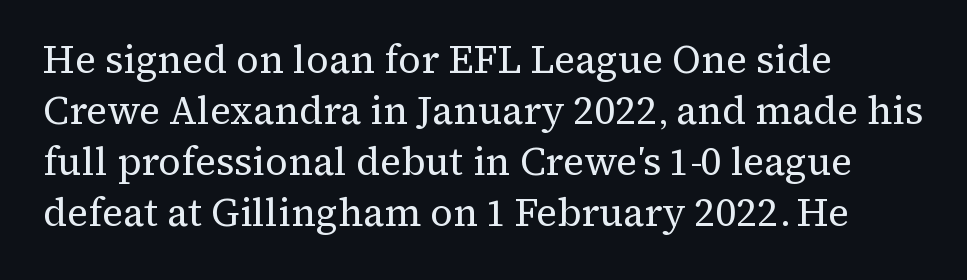
Teacher's note: observe the even left margin — that is flush-left alignment. Each row of text sits above clean, open space. Proportional: the letters do not fall into vertical columns. The passage shown stacks its lines at a standard gap. Vertical strokes here are truly vertical.
